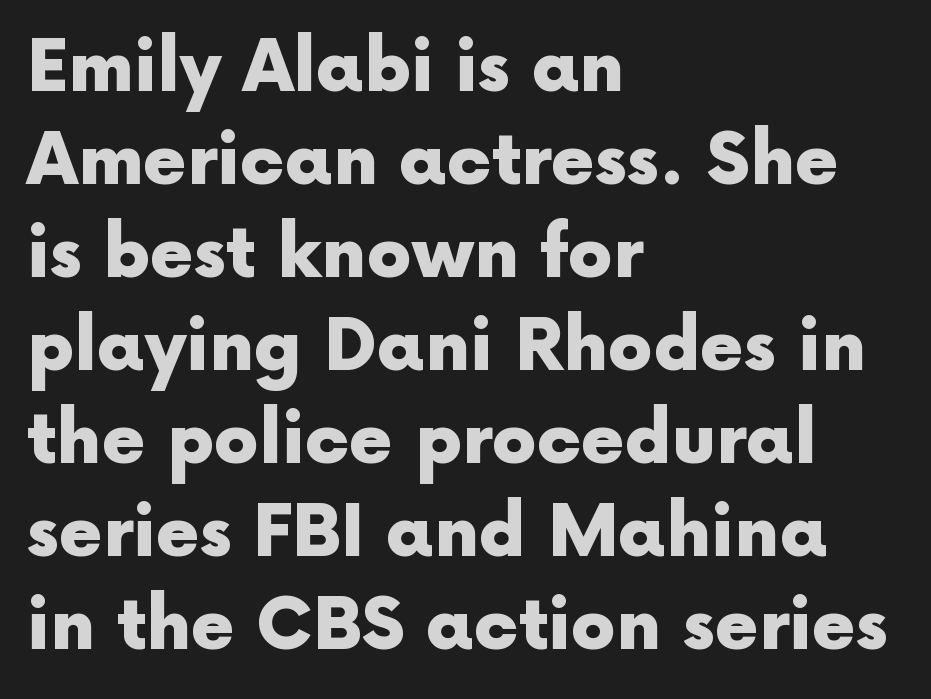
The image shows 71 px heavy sans-serif type, upright; set left-aligned, normal line spacing (1.31x), normal letter spacing, not underlined; a medium x-height.
